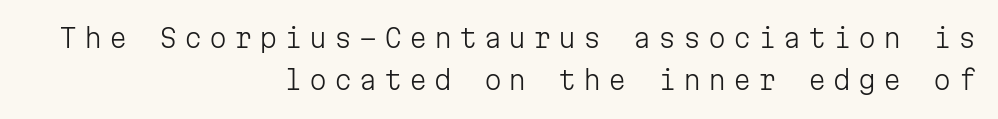
{"italic": "no", "bold": "no", "underline": "no", "align": "right", "line_spacing": "normal", "line_spacing_ratio": 1.62, "letter_spacing": "wide", "letter_spacing_em": 0.26, "glyph_px": 26}
